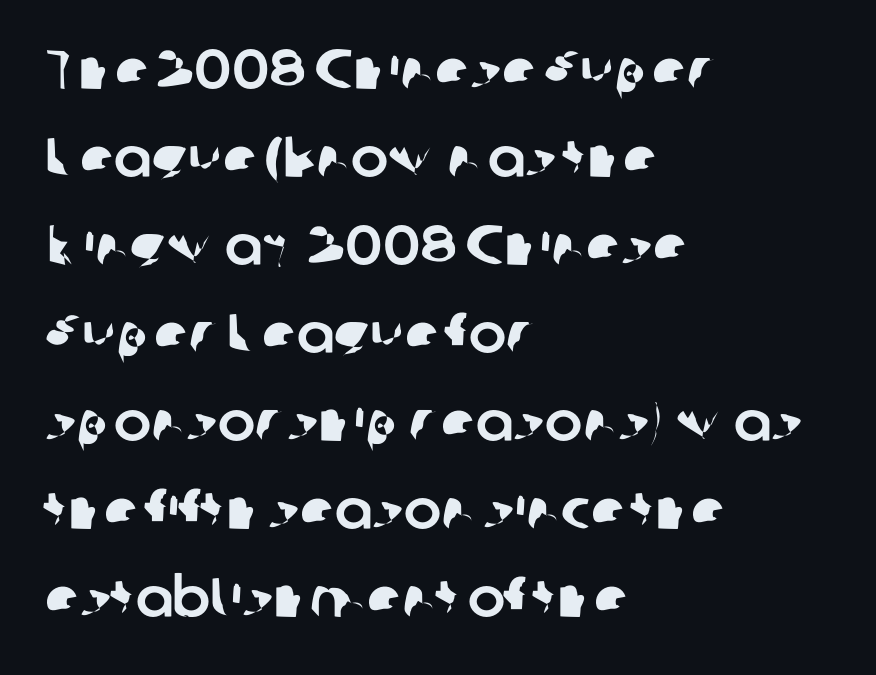
The image shows 56 px sans-serif type; set left-aligned, normal line spacing (1.57x), normal letter spacing, not underlined; low stroke contrast and a medium x-height.
